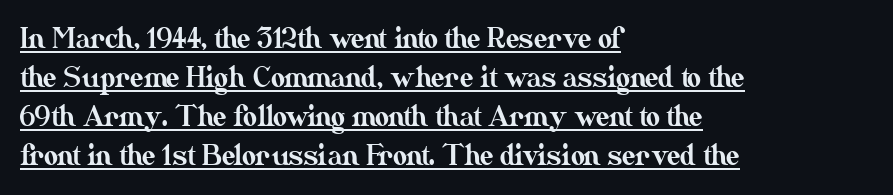
Layout note: lines flush left. Caption: standard tracking, unaltered. Like a heading marked for emphasis, these lines bear an underscore. This sample keeps an unexceptional amount of space between lines. The axis of the letterforms is exactly vertical.
